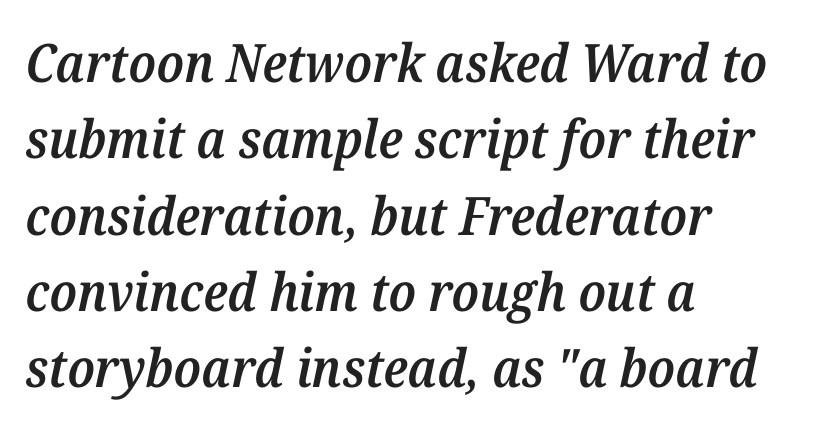
The image shows 53 px semibold serif type, italic (leaning right); set left-aligned, normal line spacing (1.44x), normal letter spacing, not underlined; medium stroke contrast and a medium x-height.
